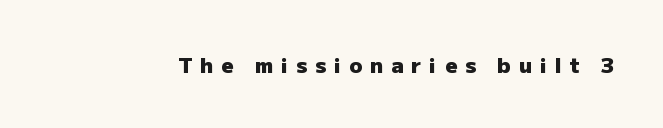
Q: Is the text bold? A: Yes.
Q: Is the text italic (slanted)? A: No, it is upright.
Q: Is the text underlined? A: No.
Q: Is the spacing between letters normal or unusually wide? A: Unusually wide.
